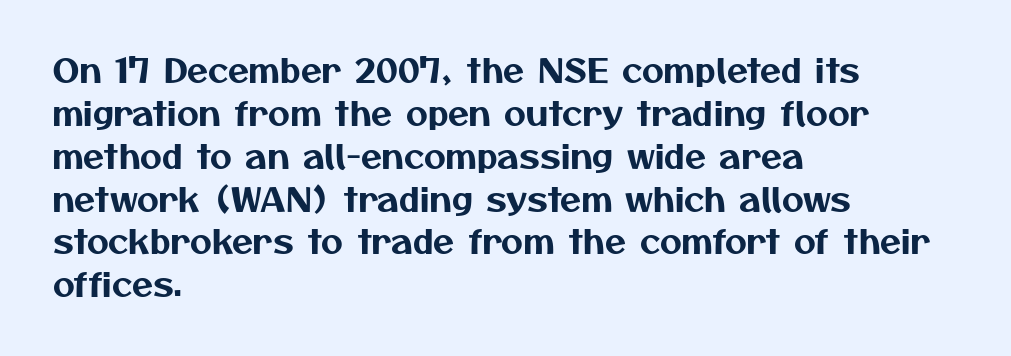
The image shows 34 px sans-serif type; set left-aligned, normal line spacing (1.26x), normal letter spacing, not underlined; medium stroke contrast and a medium x-height.
